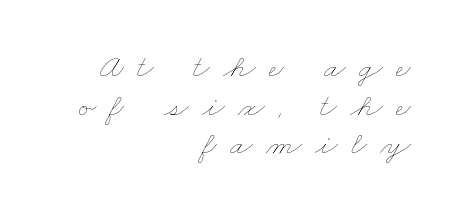
{"bold": "no", "weight": "thin", "width": "wide", "stroke_contrast": "low", "x_height": "small", "monospaced": "no", "underline": "no", "align": "right", "line_spacing_ratio": 1.17, "letter_spacing": "wide", "letter_spacing_em": 0.4, "glyph_px": 33}
